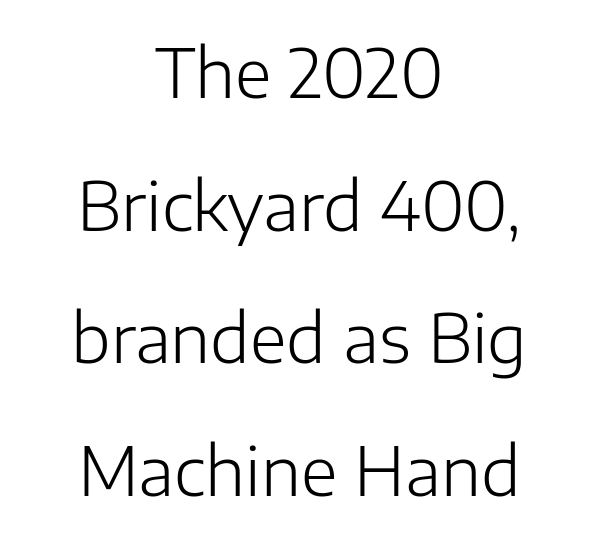
The image shows 67 px light sans-serif type, upright; set centered, loose line spacing (1.98x), normal letter spacing, not underlined; low stroke contrast and a medium x-height.
